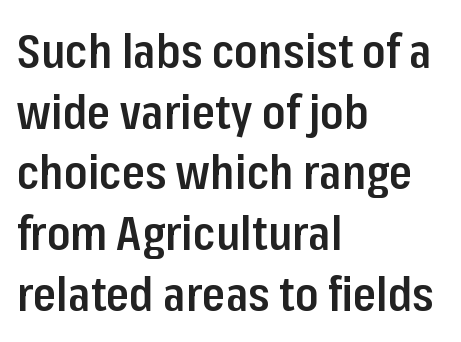
Q: Is the text bold? A: Semi-bold.
Q: Is the text italic (slanted)? A: No, it is upright.
Q: Is the typeface a serif or a sans-serif typeface? A: Sans-serif.
Q: Is the text underlined? A: No.
Q: How is the paragraph aligned? A: Left-aligned.
Q: Is the spacing between letters normal or unusually wide? A: Normal.
Q: Is the spacing between lines tight, normal or loose? A: Normal.
Q: Width (condensed, normal, or wide)? A: Condensed.
Q: Stroke contrast? A: Low.
Q: x-height? A: Medium.
Q: Monospaced? A: No.
